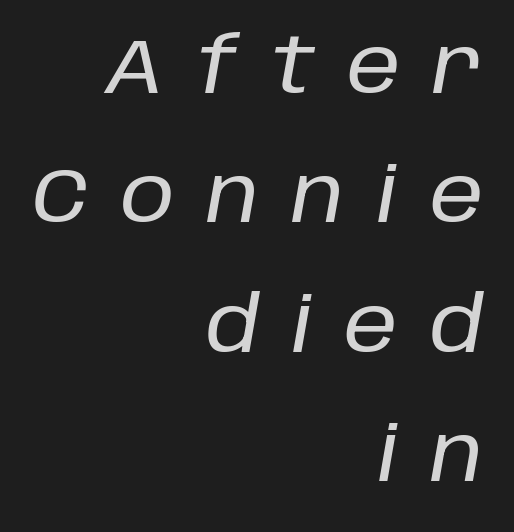
The image shows 77 px text type, italic (leaning right); set right-aligned, normal line spacing (1.68x), unusually wide letter spacing (+0.42 em), not underlined; low stroke contrast and a large x-height.
